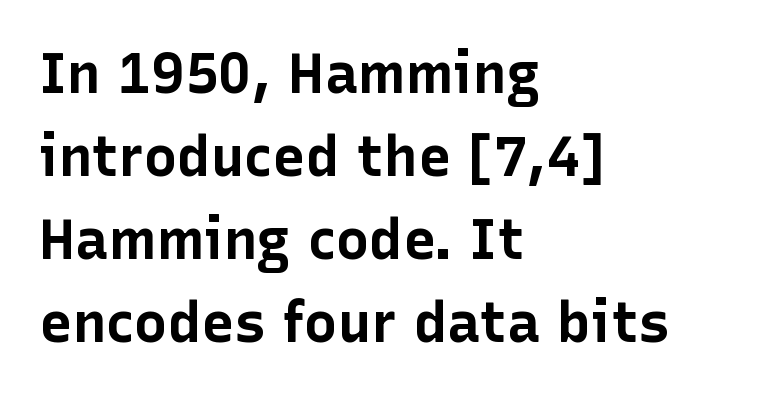
Q: Is the text bold? A: Yes.
Q: Is the text italic (slanted)? A: No, it is upright.
Q: Is the typeface a serif or a sans-serif typeface? A: Sans-serif.
Q: Is the text underlined? A: No.
Q: How is the paragraph aligned? A: Left-aligned.
Q: Is the spacing between letters normal or unusually wide? A: Normal.
Q: Is the spacing between lines tight, normal or loose? A: Normal.
Q: Width (condensed, normal, or wide)? A: Normal.
Q: Stroke contrast? A: Low.
Q: x-height? A: Medium.
Q: Monospaced? A: No.
